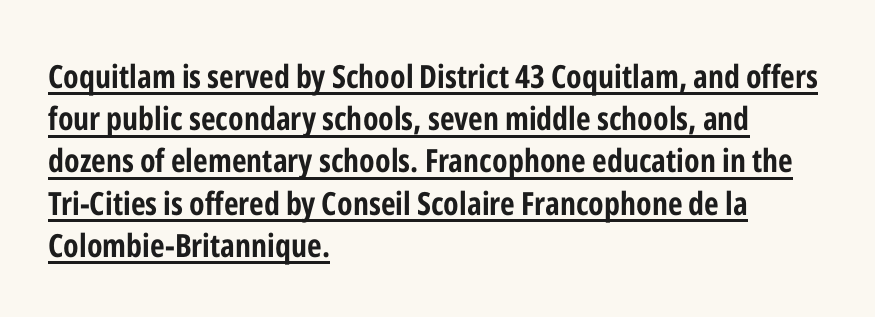
The image shows 32 px bold, condensed sans-serif type, upright; set left-aligned, normal line spacing (1.32x), normal letter spacing, underlined; low stroke contrast and a medium x-height.
